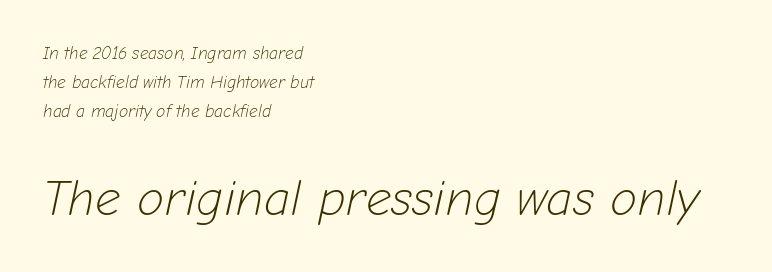
{"italic": "yes", "lean": "right", "slant_degrees": 12, "bold": "no", "weight": "light", "width": "normal", "stroke_contrast": "low", "x_height": "medium", "monospaced": "no", "underline": "no", "align": "left", "line_spacing_ratio": 1.71, "letter_spacing": "normal", "letter_spacing_em": 0.0, "larger_block": "second", "size_ratio": 2.94, "glyph_px": 50}
